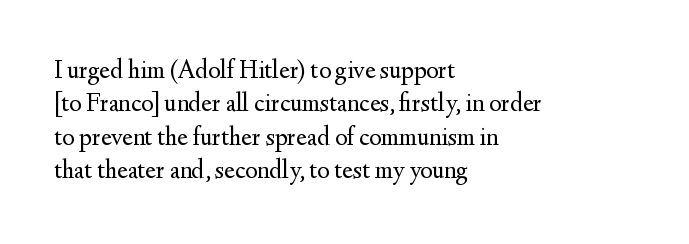
Q: Is the text bold? A: No.
Q: Is the text italic (slanted)? A: No, it is upright.
Q: Is the text underlined? A: No.
Q: How is the paragraph aligned? A: Left-aligned.
Q: Is the spacing between letters normal or unusually wide? A: Normal.
Q: Is the spacing between lines tight, normal or loose? A: Normal.
